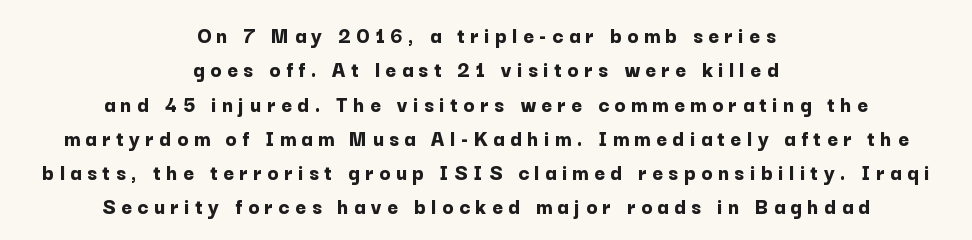
{"italic": "no", "bold": "yes", "underline": "no", "align": "center", "line_spacing": "normal", "line_spacing_ratio": 1.49, "letter_spacing": "wide", "letter_spacing_em": 0.24, "glyph_px": 23}
